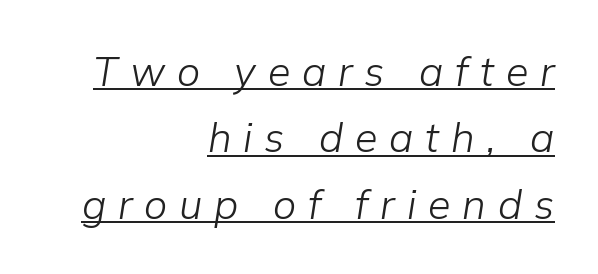
The face used here is rendered with a markedly widened letterfit. These characters rest on top of a visible drawn line. Character widths vary here, with narrow letters taking less room than wide ones. The typeface has the unassuming heft of standard copy or less. Does the lettering tilt? It does — this is italic. Line endings align vertically; line beginnings do not.
